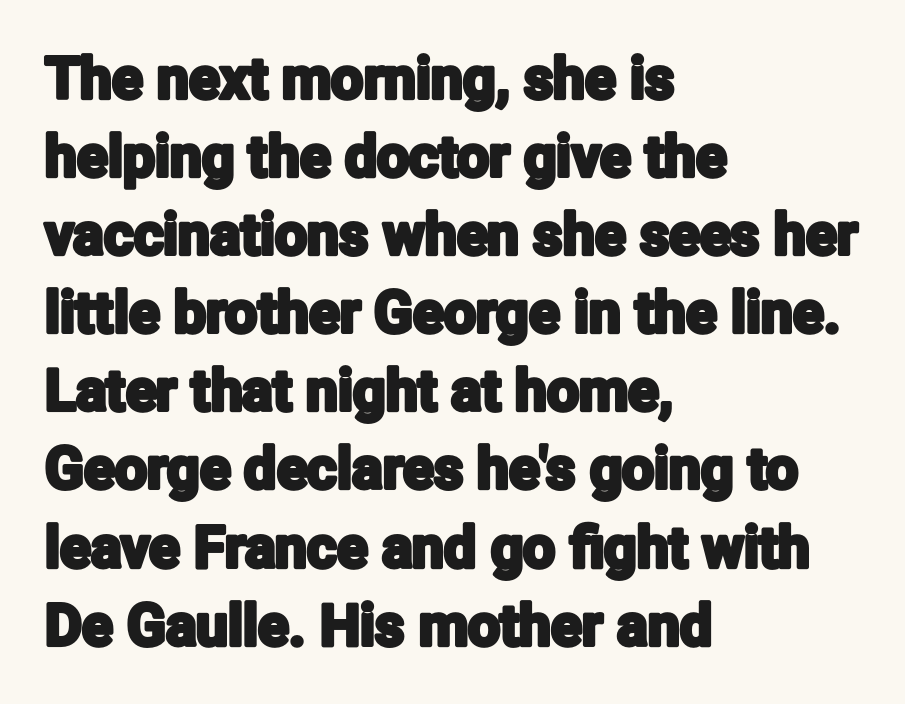
{"serif": "no", "italic": "no", "width": "condensed", "stroke_contrast": "low", "x_height": "medium", "monospaced": "no", "underline": "no", "align": "left", "line_spacing": "normal", "line_spacing_ratio": 1.37, "letter_spacing": "normal", "letter_spacing_em": 0.0, "glyph_px": 57}
